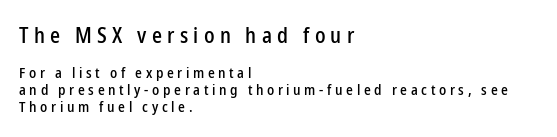
The image shows 22 px text type, upright; set left-aligned, tight line spacing (1.14x), unusually wide letter spacing (+0.24 em), not underlined; the first (top) block is 1.47x larger.
